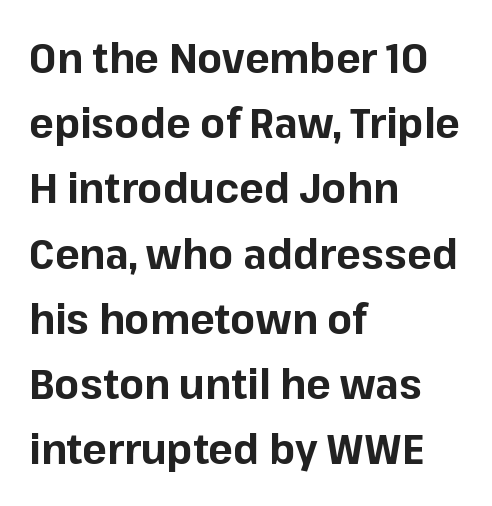
Q: Is the text bold? A: Yes.
Q: Is the text italic (slanted)? A: No, it is upright.
Q: Is the typeface a serif or a sans-serif typeface? A: Sans-serif.
Q: Is the text underlined? A: No.
Q: How is the paragraph aligned? A: Left-aligned.
Q: Is the spacing between letters normal or unusually wide? A: Normal.
Q: Is the spacing between lines tight, normal or loose? A: Normal.
Q: Width (condensed, normal, or wide)? A: Normal.
Q: Stroke contrast? A: Low.
Q: x-height? A: Medium.
Q: Monospaced? A: No.
